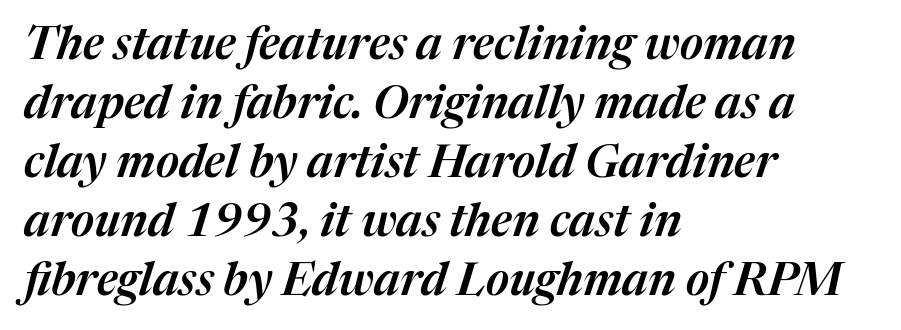
Q: Is the text italic (slanted)? A: Yes, it leans right by about 17 degrees.
Q: Is the text underlined? A: No.
Q: How is the paragraph aligned? A: Left-aligned.
Q: Is the spacing between letters normal or unusually wide? A: Normal.
Q: Is the spacing between lines tight, normal or loose? A: Normal.
Q: Width (condensed, normal, or wide)? A: Normal.
Q: Stroke contrast? A: Medium.
Q: x-height? A: Medium.
Q: Monospaced? A: No.
